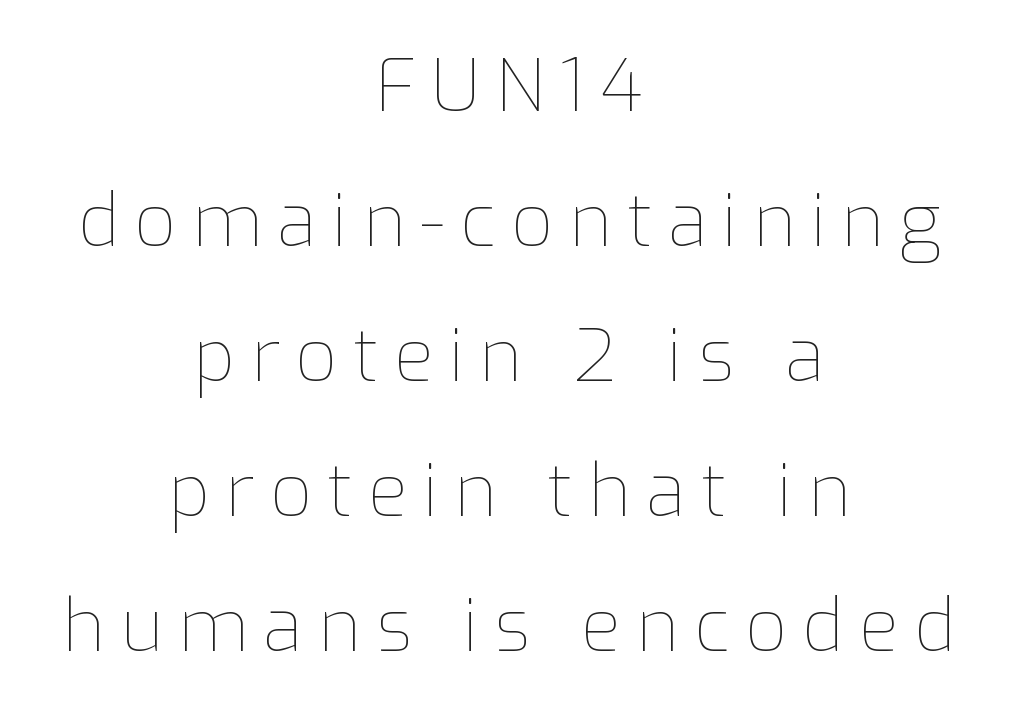
Beneath every word, the page is bare. Every row of glyphs is offset so its center matches the block's center. This is the regular roman posture of the typeface. Looks like regular typesetting: each glyph gets only the width it needs. The letterforms stand isolated, each surrounded by extra space. No letter is thick-stroked: the sample isn't bold.
